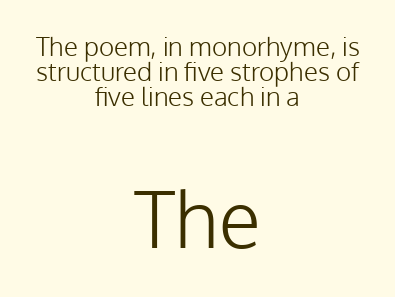
The image shows 78 px light sans-serif type, upright; set centered, tight line spacing (0.97x), normal letter spacing, not underlined; the second (bottom) block is 3.0x larger; low stroke contrast and a medium x-height.
